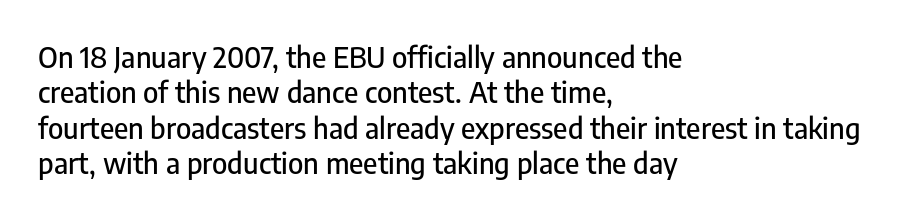
Q: Is the text italic (slanted)? A: No, it is upright.
Q: Is the typeface a serif or a sans-serif typeface? A: Sans-serif.
Q: Is the text underlined? A: No.
Q: How is the paragraph aligned? A: Left-aligned.
Q: Is the spacing between letters normal or unusually wide? A: Normal.
Q: Width (condensed, normal, or wide)? A: Condensed.
Q: Stroke contrast? A: Low.
Q: x-height? A: Medium.
Q: Monospaced? A: No.
